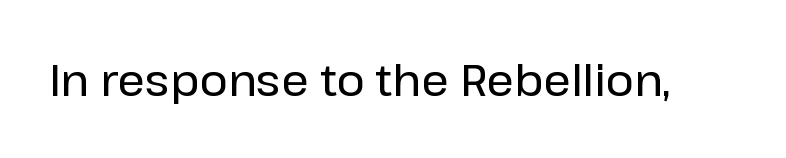
Q: Is the text italic (slanted)? A: No, it is upright.
Q: Is the typeface a serif or a sans-serif typeface? A: Sans-serif.
Q: Is the text underlined? A: No.
Q: Is the spacing between letters normal or unusually wide? A: Normal.
Q: Width (condensed, normal, or wide)? A: Normal.
Q: Stroke contrast? A: Low.
Q: x-height? A: Medium.
Q: Monospaced? A: No.
